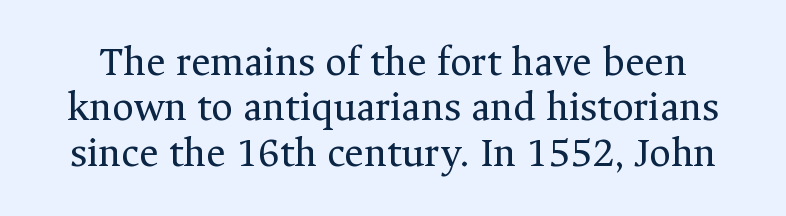
{"serif": "yes", "italic": "no", "bold": "no", "weight": "regular", "width": "normal", "stroke_contrast": "medium", "x_height": "medium", "monospaced": "no", "underline": "no", "line_spacing": "tight", "line_spacing_ratio": 1.08, "letter_spacing": "normal", "letter_spacing_em": 0.0, "glyph_px": 42}
